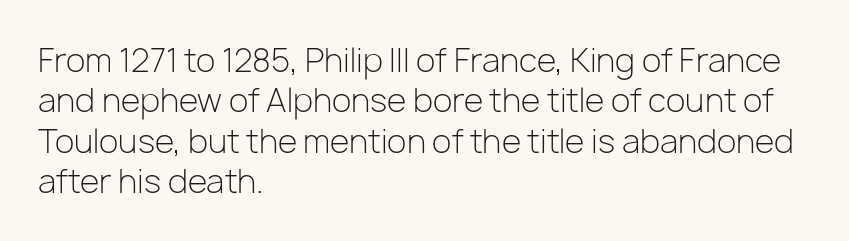
Q: Is the text bold? A: No.
Q: Is the text italic (slanted)? A: No, it is upright.
Q: Is the typeface a serif or a sans-serif typeface? A: Sans-serif.
Q: Is the text underlined? A: No.
Q: How is the paragraph aligned? A: Left-aligned.
Q: Is the spacing between letters normal or unusually wide? A: Normal.
Q: Is the spacing between lines tight, normal or loose? A: Normal.
Q: Width (condensed, normal, or wide)? A: Normal.
Q: Stroke contrast? A: Low.
Q: x-height? A: Medium.
Q: Monospaced? A: No.
